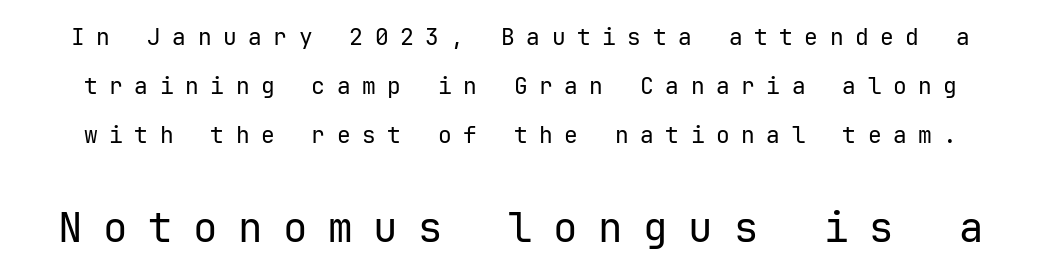
Q: Is the text bold? A: No.
Q: Is the text italic (slanted)? A: No, it is upright.
Q: Is the typeface a serif or a sans-serif typeface? A: Sans-serif.
Q: Is the text underlined? A: No.
Q: Is the spacing between letters normal or unusually wide? A: Unusually wide.
Q: Is the spacing between lines tight, normal or loose? A: Loose.
Q: Which block of text is set in a larger size, the first (top) or the second (bottom)? A: The second (bottom) one.
Q: Width (condensed, normal, or wide)? A: Normal.
Q: Stroke contrast? A: Low.
Q: x-height? A: Medium.
